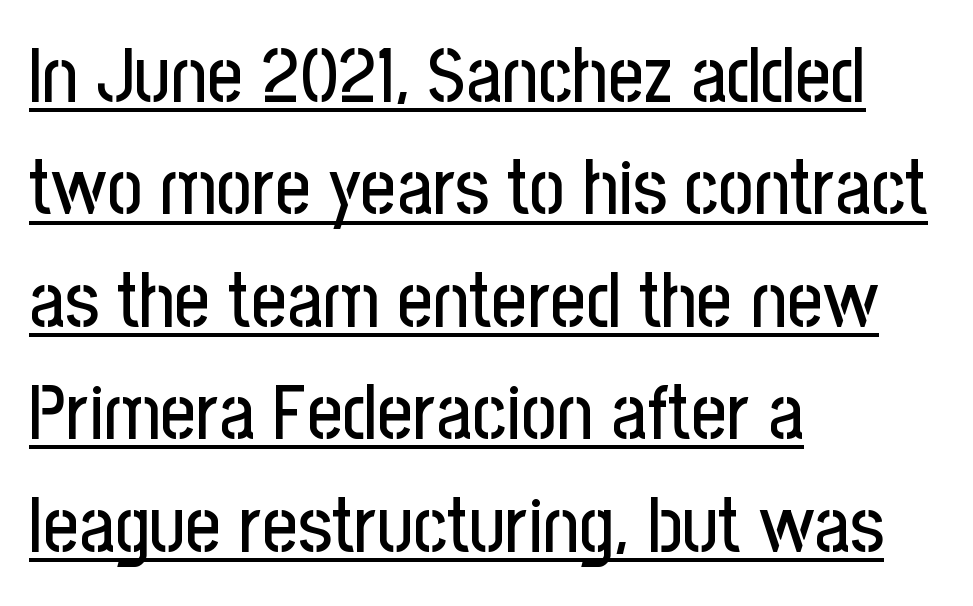
Q: Is the text italic (slanted)? A: No, it is upright.
Q: Is the typeface a serif or a sans-serif typeface? A: Sans-serif.
Q: Is the text underlined? A: Yes.
Q: How is the paragraph aligned? A: Left-aligned.
Q: Is the spacing between letters normal or unusually wide? A: Normal.
Q: Is the spacing between lines tight, normal or loose? A: Normal.
Q: Width (condensed, normal, or wide)? A: Condensed.
Q: Stroke contrast? A: Low.
Q: x-height? A: Medium.
Q: Monospaced? A: No.
